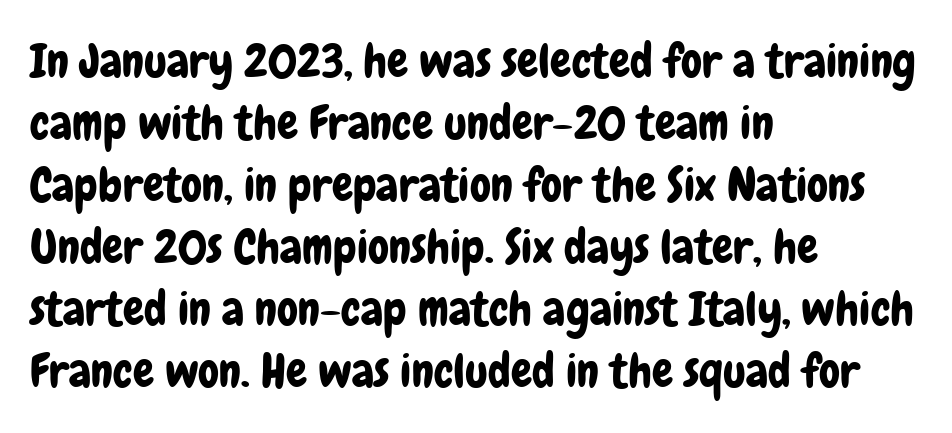
The image shows 47 px condensed sans-serif type, upright; set left-aligned, normal line spacing (1.32x), normal letter spacing, not underlined; low stroke contrast and a medium x-height.
